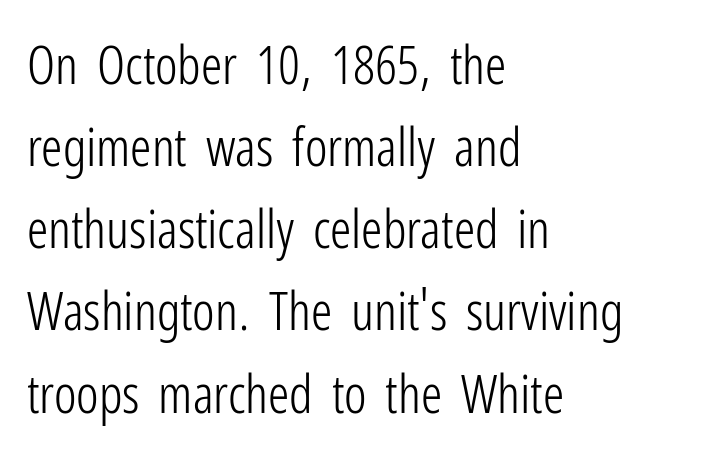
Q: Is the text bold? A: No.
Q: Is the text italic (slanted)? A: No, it is upright.
Q: Is the typeface a serif or a sans-serif typeface? A: Sans-serif.
Q: Is the text underlined? A: No.
Q: How is the paragraph aligned? A: Left-aligned.
Q: Is the spacing between letters normal or unusually wide? A: Normal.
Q: Is the spacing between lines tight, normal or loose? A: Normal.
Q: Width (condensed, normal, or wide)? A: Condensed.
Q: Stroke contrast? A: Low.
Q: x-height? A: Medium.
Q: Monospaced? A: No.
